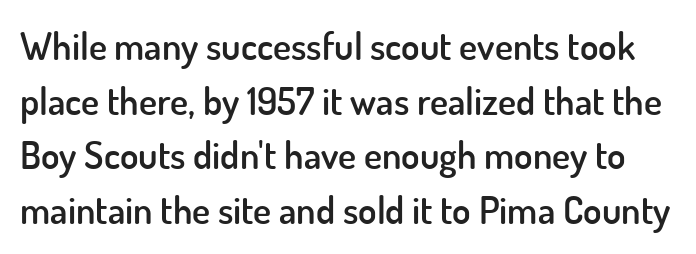
The image shows 38 px semibold sans-serif type, upright; set normal line spacing (1.44x), normal letter spacing, not underlined; low stroke contrast and a small x-height.
